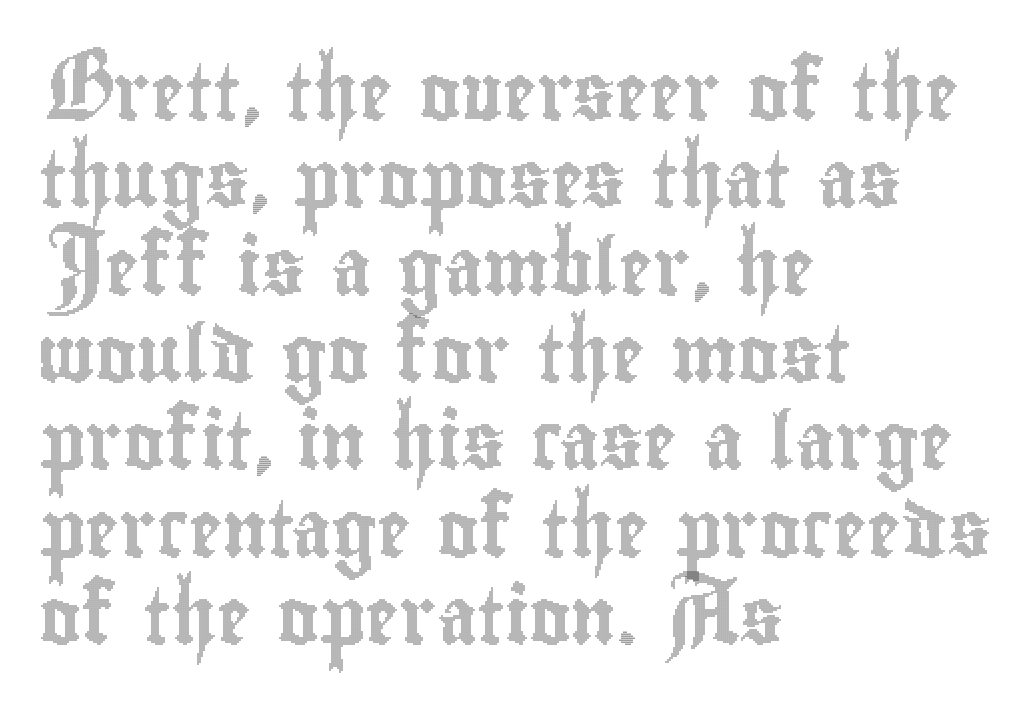
Q: Is the text italic (slanted)? A: No, it is upright.
Q: Is the text underlined? A: No.
Q: How is the paragraph aligned? A: Left-aligned.
Q: Is the spacing between letters normal or unusually wide? A: Normal.
Q: Is the spacing between lines tight, normal or loose? A: Normal.
Q: Width (condensed, normal, or wide)? A: Condensed.
Q: x-height? A: Small.
Q: Monospaced? A: No.
